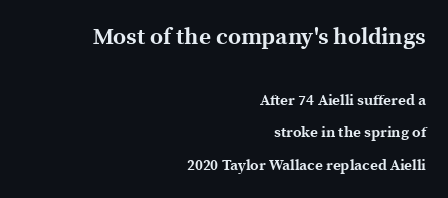
In terms of weight, the rendering is a true, heavy bold. Which margin do the lines hug? The right one — the left edge is uneven. How would I describe the line gaps? Wide and relaxed. Look at the tracking — it's just the regular setting, nothing added.
